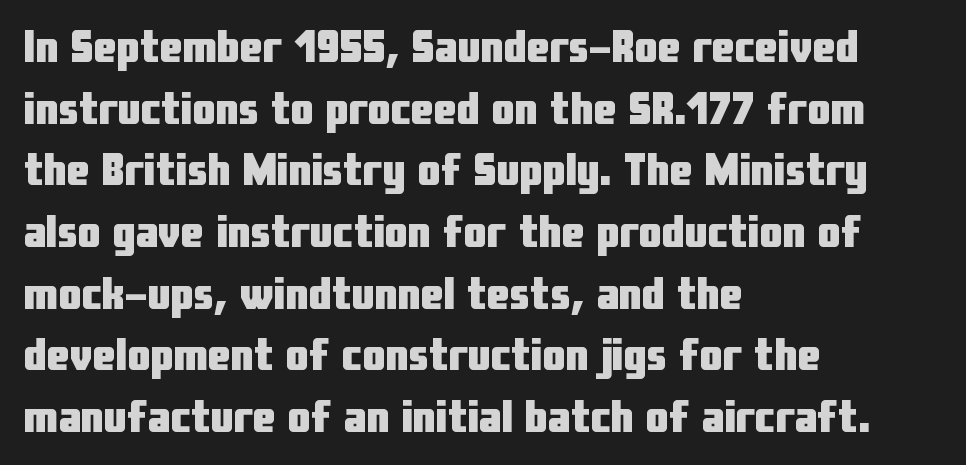
{"serif": "no", "italic": "no", "bold": "yes", "weight": "heavy", "width": "condensed", "stroke_contrast": "low", "x_height": "medium", "monospaced": "no", "underline": "no", "align": "left", "line_spacing": "normal", "line_spacing_ratio": 1.34, "letter_spacing": "normal", "letter_spacing_em": 0.0, "glyph_px": 46}
